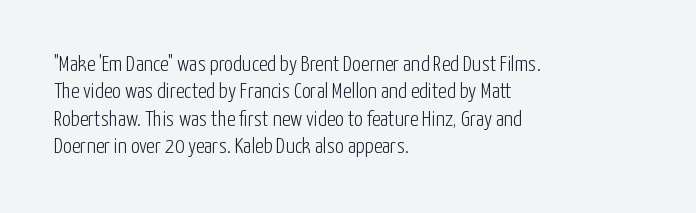
{"italic": "no", "bold": "no", "underline": "no", "align": "left", "line_spacing": "normal", "line_spacing_ratio": 1.25, "letter_spacing": "normal", "letter_spacing_em": 0.0, "glyph_px": 22}
